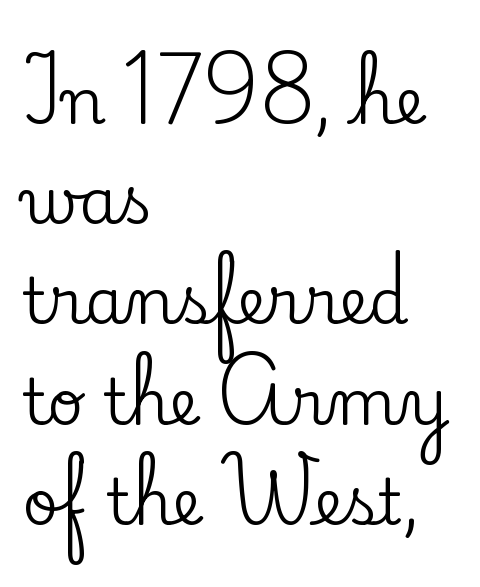
Style check: upright. Normally led — the rows are evenly, conventionally spaced. This sample is left-justified, so line endings fall wherever the words run out. The zone under the glyphs is completely vacant. Varying glyph widths throughout — classic text-font behaviour.
